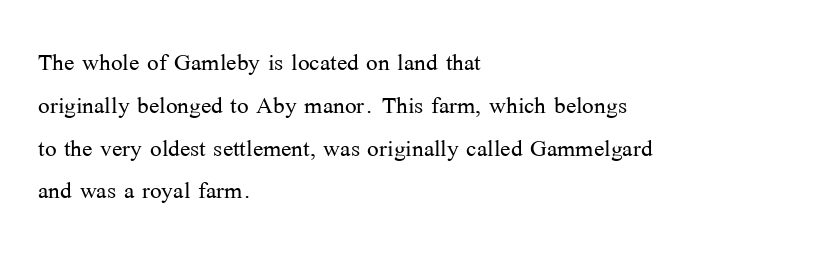
Q: Is the text bold? A: No.
Q: Is the text italic (slanted)? A: No, it is upright.
Q: Is the typeface a serif or a sans-serif typeface? A: Serif.
Q: Is the text underlined? A: No.
Q: How is the paragraph aligned? A: Left-aligned.
Q: Is the spacing between letters normal or unusually wide? A: Normal.
Q: Is the spacing between lines tight, normal or loose? A: Normal.
Q: Width (condensed, normal, or wide)? A: Normal.
Q: Stroke contrast? A: Medium.
Q: x-height? A: Medium.
Q: Monospaced? A: No.
